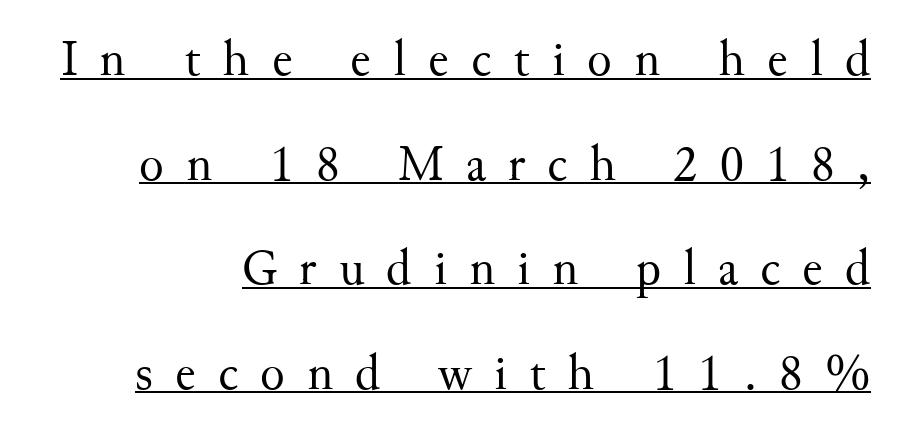
Q: Is the text bold? A: No.
Q: Is the text italic (slanted)? A: No, it is upright.
Q: Is the typeface a serif or a sans-serif typeface? A: Serif.
Q: Is the text underlined? A: Yes.
Q: Is the spacing between letters normal or unusually wide? A: Unusually wide.
Q: Is the spacing between lines tight, normal or loose? A: Loose.
Q: Width (condensed, normal, or wide)? A: Normal.
Q: Stroke contrast? A: Medium.
Q: x-height? A: Small.
Q: Monospaced? A: No.
